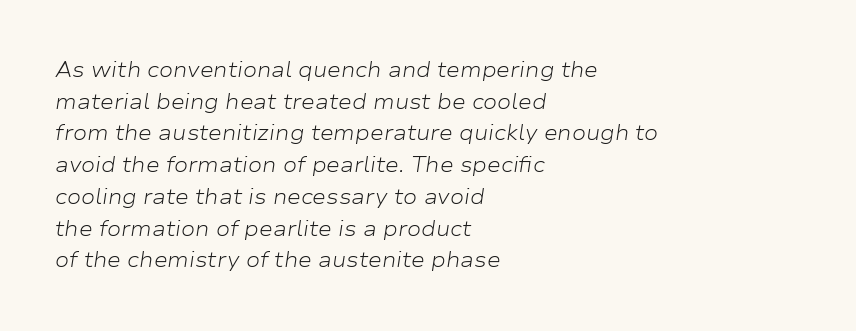
{"italic": "yes", "lean": "right", "slant_degrees": 9, "bold": "no", "underline": "no", "align": "left", "line_spacing": "normal", "line_spacing_ratio": 1.51, "letter_spacing": "normal", "letter_spacing_em": 0.0, "glyph_px": 21}
